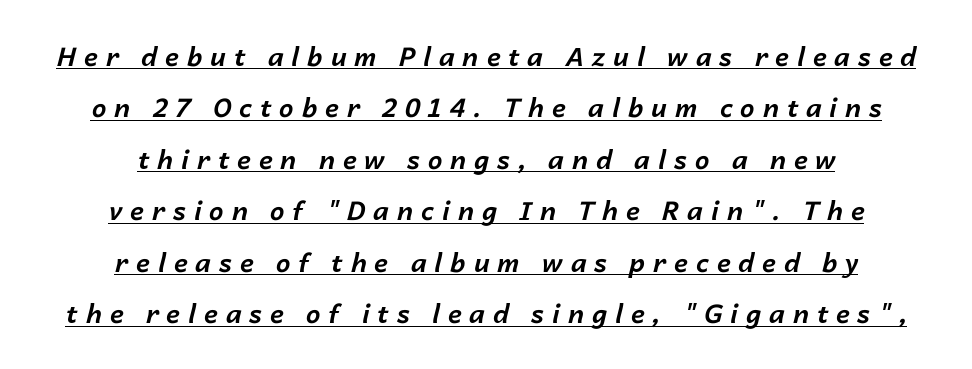
The image shows 26 px bold type, italic (leaning right); set centered, loose line spacing (1.98x), unusually wide letter spacing (+0.3 em), underlined.
